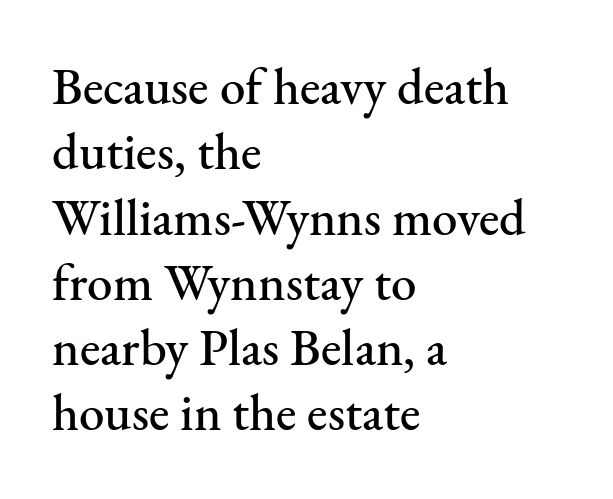
The image shows 51 px serif type, upright; set left-aligned, normal line spacing (1.28x), normal letter spacing, not underlined; medium stroke contrast and a small x-height.
